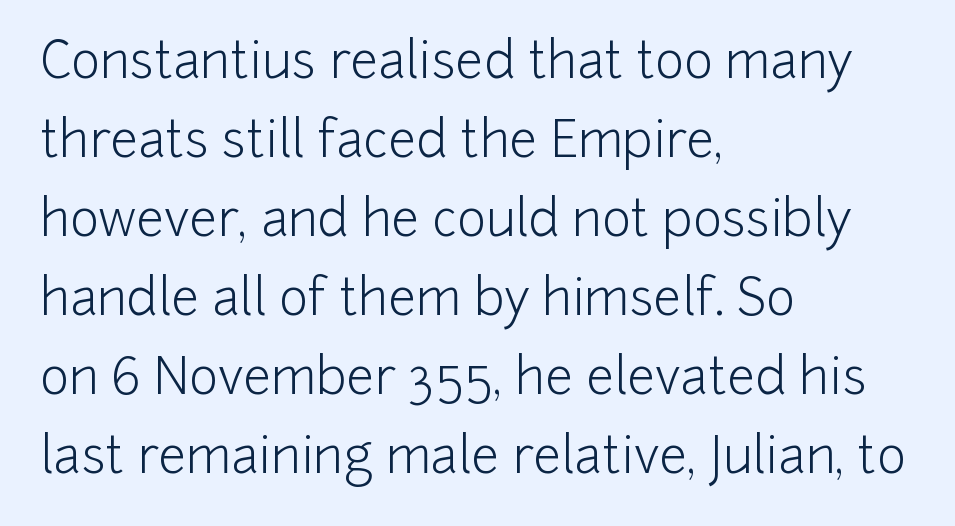
Q: Is the text bold? A: No.
Q: Is the text italic (slanted)? A: No, it is upright.
Q: Is the typeface a serif or a sans-serif typeface? A: Sans-serif.
Q: Is the text underlined? A: No.
Q: How is the paragraph aligned? A: Left-aligned.
Q: Is the spacing between letters normal or unusually wide? A: Normal.
Q: Is the spacing between lines tight, normal or loose? A: Normal.
Q: Width (condensed, normal, or wide)? A: Normal.
Q: Stroke contrast? A: Low.
Q: x-height? A: Medium.
Q: Monospaced? A: No.
